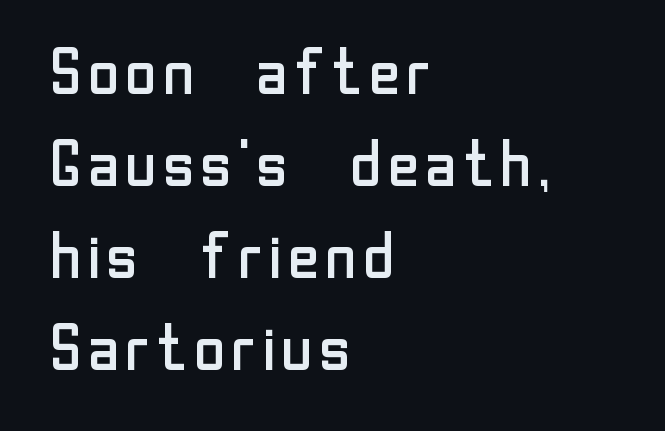
The compositor pushed each line to the left boundary. The horizontal fit of the characters is conventional and even. If you drew a line through each stem, it would be perfectly vertical. A typesetter would label this face a sans. Students, observe: this is what conventionally led text looks like.
